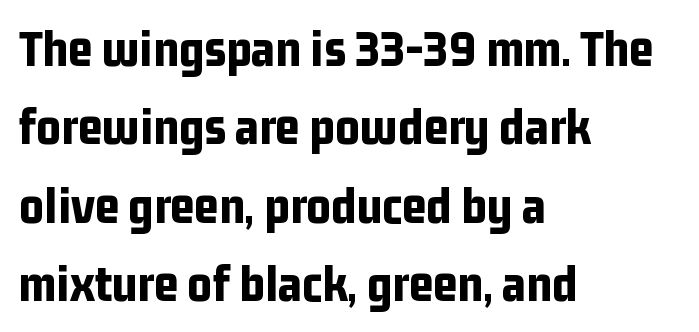
Q: Is the text bold? A: Yes.
Q: Is the text italic (slanted)? A: No, it is upright.
Q: Is the typeface a serif or a sans-serif typeface? A: Sans-serif.
Q: Is the text underlined? A: No.
Q: How is the paragraph aligned? A: Left-aligned.
Q: Is the spacing between letters normal or unusually wide? A: Normal.
Q: Is the spacing between lines tight, normal or loose? A: Normal.
Q: Width (condensed, normal, or wide)? A: Condensed.
Q: Stroke contrast? A: Low.
Q: x-height? A: Medium.
Q: Monospaced? A: No.
